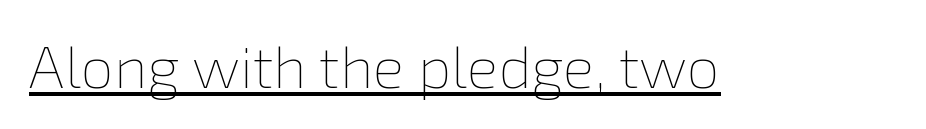
{"italic": "no", "bold": "no", "weight": "thin", "width": "normal", "stroke_contrast": "low", "x_height": "medium", "monospaced": "no", "underline": "yes", "letter_spacing": "normal", "letter_spacing_em": 0.0, "glyph_px": 59}
